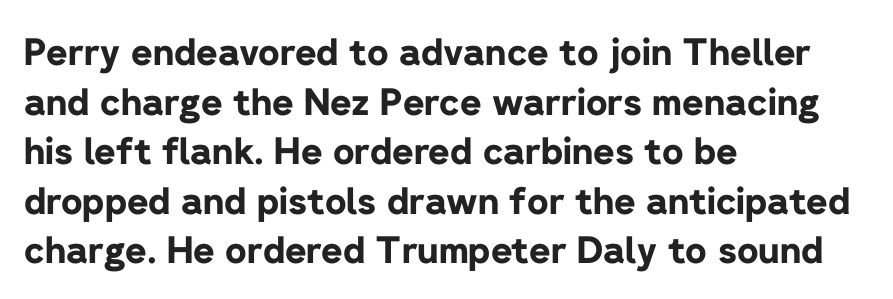
The image shows 37 px bold sans-serif type, upright; set left-aligned, normal line spacing (1.34x), normal letter spacing, not underlined; low stroke contrast and a medium x-height.
